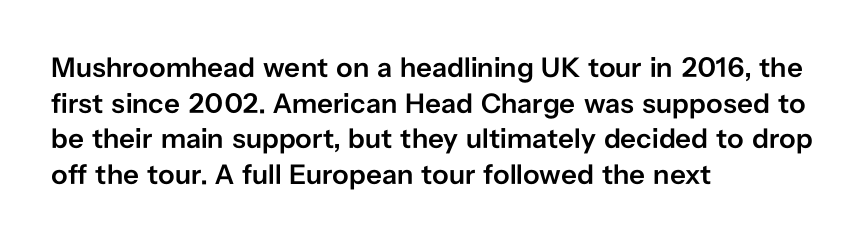
The image shows 28 px semibold sans-serif type, upright; set left-aligned, normal line spacing (1.27x), normal letter spacing, not underlined; low stroke contrast and a medium x-height.
